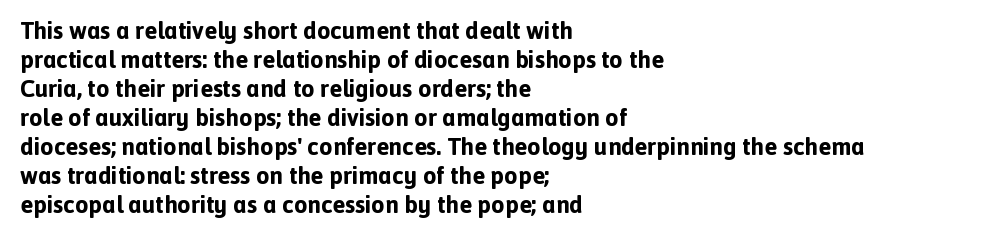
{"italic": "no", "bold": "yes", "underline": "no", "align": "left", "line_spacing_ratio": 1.21, "letter_spacing": "normal", "letter_spacing_em": 0.0, "glyph_px": 24}
